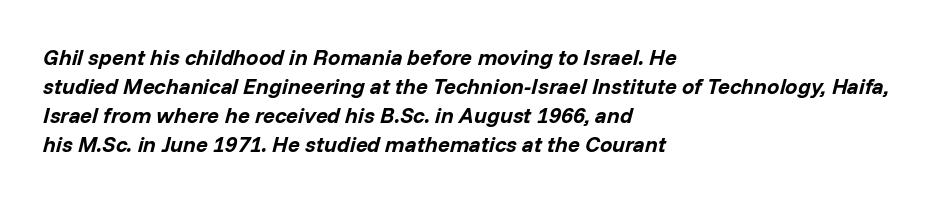
{"italic": "yes", "lean": "right", "slant_degrees": 14, "bold": "yes", "underline": "no", "align": "left", "line_spacing": "normal", "line_spacing_ratio": 1.32, "letter_spacing": "normal", "letter_spacing_em": 0.0, "glyph_px": 22}
